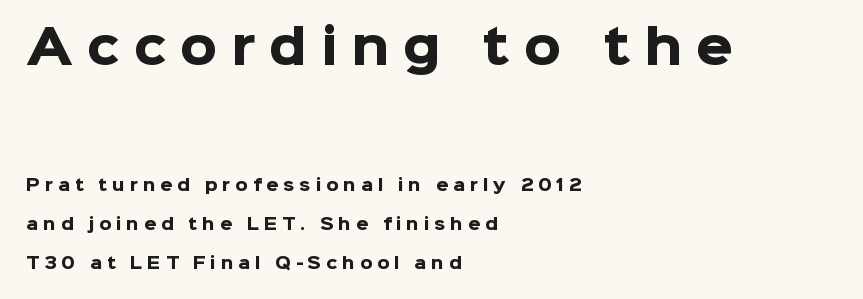
The image shows 47 px heavy sans-serif type, upright; set left-aligned, loose line spacing (2.43x), unusually wide letter spacing (+0.3 em), not underlined; the first (top) block is 2.94x larger; low stroke contrast and a medium x-height.
